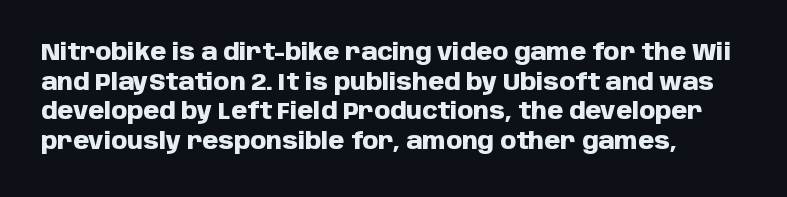
Anything drawn beneath the words? Only blank space. These lines were composed using upright roman letters. In terms of weight, the rendering is a true, heavy bold. Honestly, the row spacing looks completely unremarkable. The gaps between neighbouring characters are ordinary and unremarkable.
